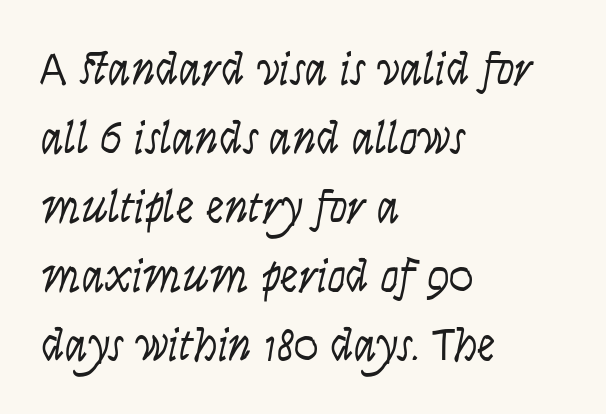
{"serif": "no", "bold": "no", "weight": "light", "width": "condensed", "stroke_contrast": "low", "x_height": "large", "monospaced": "no", "underline": "no", "align": "left", "line_spacing": "normal", "line_spacing_ratio": 1.5, "letter_spacing": "normal", "letter_spacing_em": 0.0, "glyph_px": 46}
